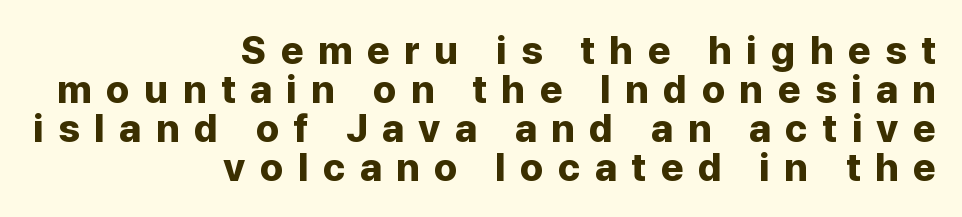
The image shows 39 px bold sans-serif type, upright; set right-aligned, tight line spacing (1.0x), unusually wide letter spacing (+0.37 em), not underlined; low stroke contrast and a medium x-height.
